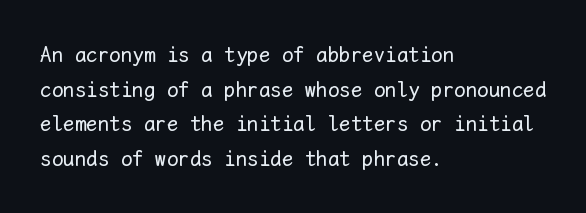
{"italic": "no", "bold": "no", "underline": "no", "align": "left", "line_spacing": "normal", "line_spacing_ratio": 1.51, "letter_spacing": "normal", "letter_spacing_em": 0.0, "glyph_px": 23}
